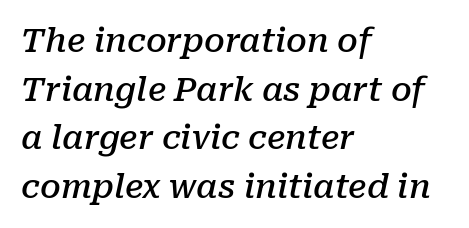
These lines carry some extra weight — a demibold, not a full bold. This block has exactly the height ordinary leading produces. Emphasis-style slanted type is in use. Note the varied advance widths — an 'i' is clearly narrower than an 'm'.
